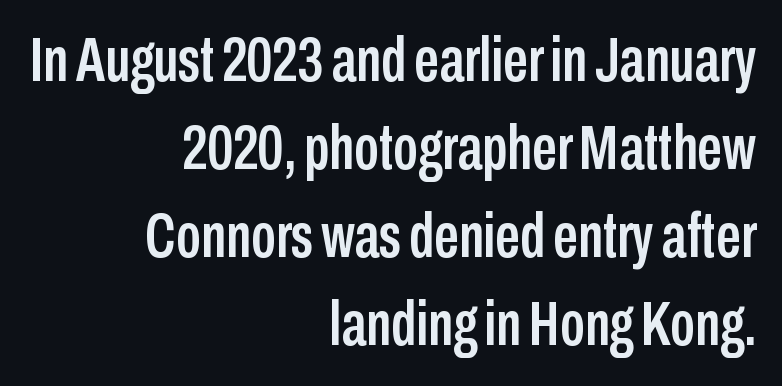
The image shows 62 px condensed sans-serif type, upright; set right-aligned, normal line spacing (1.42x), normal letter spacing, not underlined; low stroke contrast and a medium x-height.
